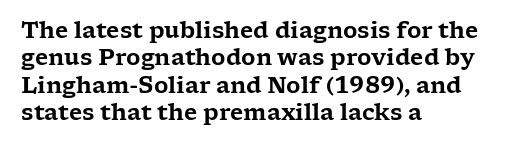
{"italic": "no", "underline": "no", "align": "left", "line_spacing_ratio": 1.24, "letter_spacing": "normal", "letter_spacing_em": 0.0, "glyph_px": 22}
